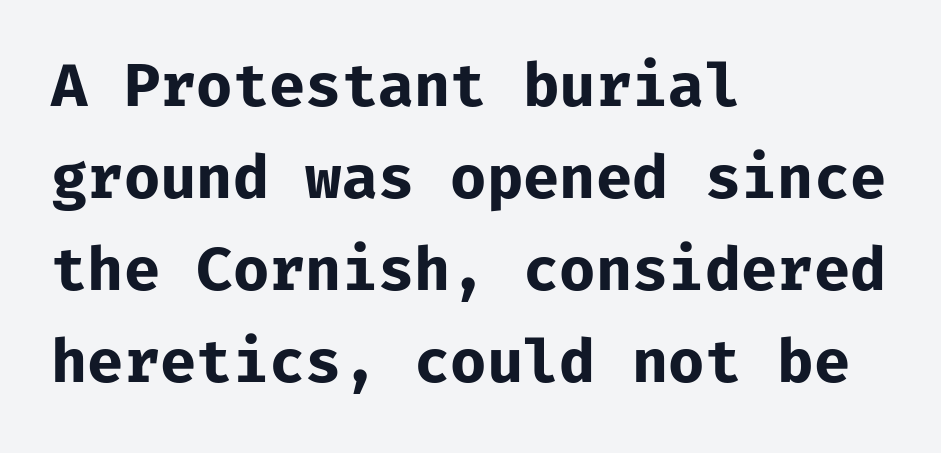
Q: Is the text bold? A: Yes.
Q: Is the text italic (slanted)? A: No, it is upright.
Q: Is the typeface a serif or a sans-serif typeface? A: Sans-serif.
Q: Is the text underlined? A: No.
Q: How is the paragraph aligned? A: Left-aligned.
Q: Is the spacing between letters normal or unusually wide? A: Normal.
Q: Is the spacing between lines tight, normal or loose? A: Normal.
Q: Width (condensed, normal, or wide)? A: Normal.
Q: Stroke contrast? A: Low.
Q: x-height? A: Medium.
Q: Monospaced? A: Yes.
